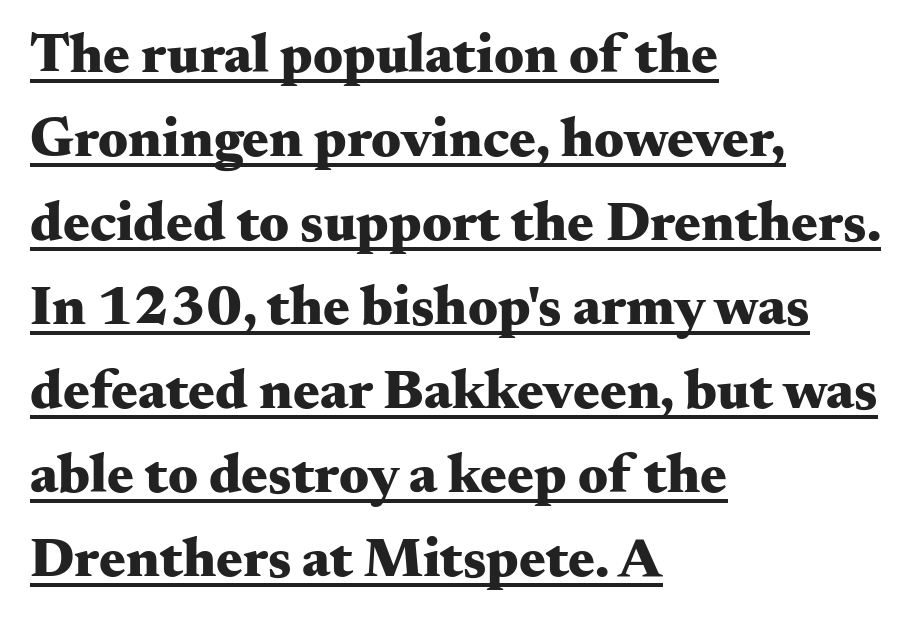
The image shows 56 px heavy, wide serif type, upright; set left-aligned, normal line spacing (1.5x), normal letter spacing, underlined; medium stroke contrast and a small x-height.
